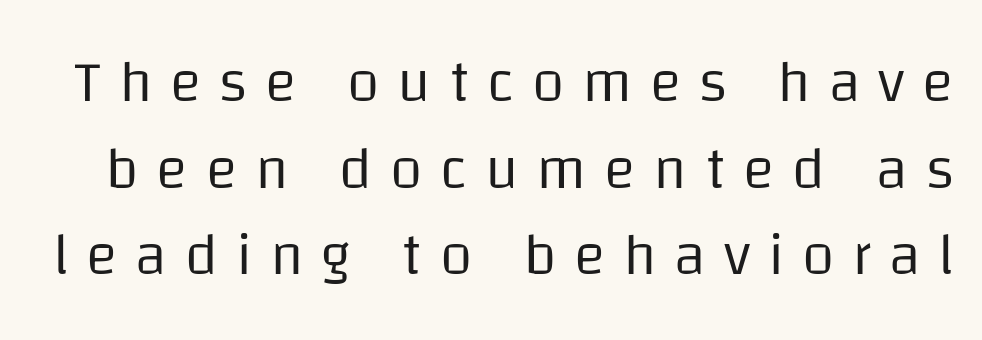
{"serif": "no", "italic": "no", "bold": "no", "weight": "regular", "width": "normal", "stroke_contrast": "low", "x_height": "large", "monospaced": "no", "underline": "no", "line_spacing": "normal", "line_spacing_ratio": 1.47, "letter_spacing": "wide", "letter_spacing_em": 0.3, "glyph_px": 59}
